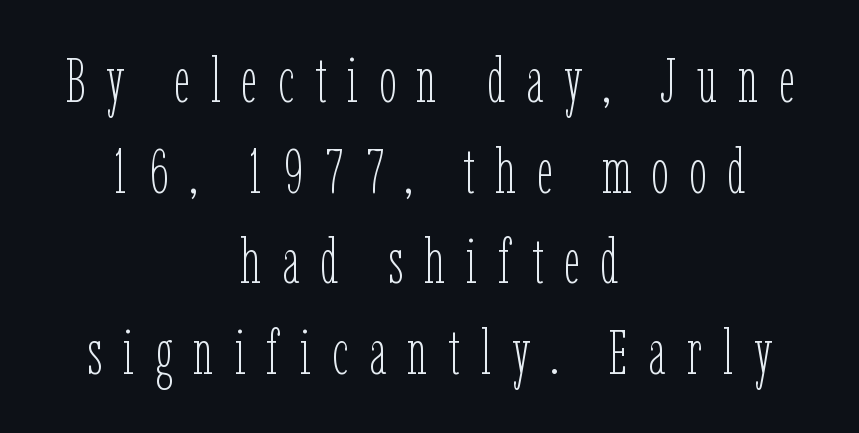
{"italic": "no", "bold": "no", "weight": "thin", "width": "condensed", "stroke_contrast": "low", "x_height": "medium", "monospaced": "no", "underline": "no", "align": "center", "line_spacing": "normal", "line_spacing_ratio": 1.44, "letter_spacing": "wide", "letter_spacing_em": 0.33, "glyph_px": 63}
